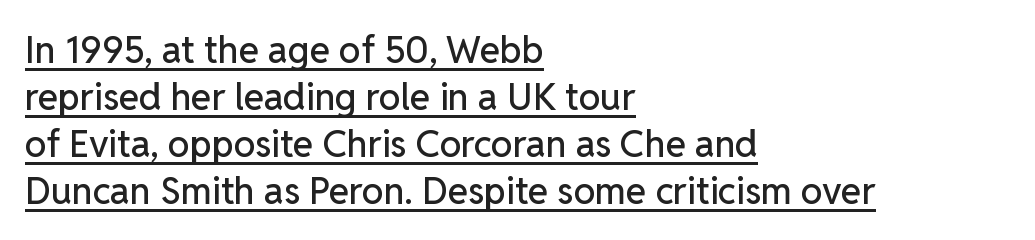
A roman cut, with each character standing at attention. To sum up the face: it is a sans, with no serifs. This sample has the flowing, uneven cadence of proportional lettering. The designer left line spacing at the default. Honestly, the letter spacing is just normal — you wouldn't notice it. The lines in this sample share a left origin and differ only in where they stop.
